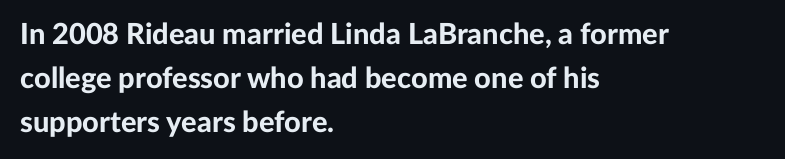
{"serif": "no", "italic": "no", "bold": "yes", "weight": "bold", "width": "normal", "stroke_contrast": "low", "x_height": "medium", "monospaced": "no", "underline": "no", "align": "left", "line_spacing": "normal", "line_spacing_ratio": 1.52, "letter_spacing": "normal", "letter_spacing_em": 0.0, "glyph_px": 29}
